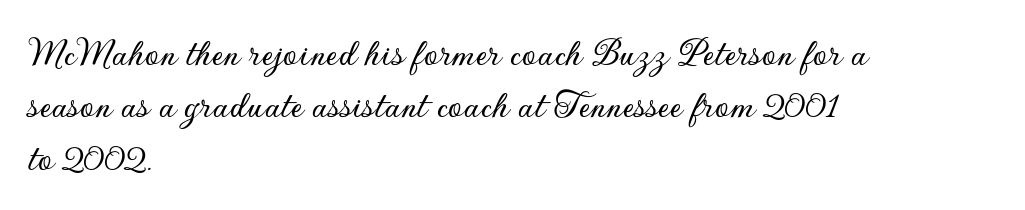
The gaps between neighbouring characters are ordinary and unremarkable. The passage is arranged the way most books set body copy — flush left. Typographically, this falls in the sans-serif category. Nobody drew a line under any word here. One glance says typical: line gaps are just what's usual. The rendering uses natural spacing where letterforms have individual widths.
